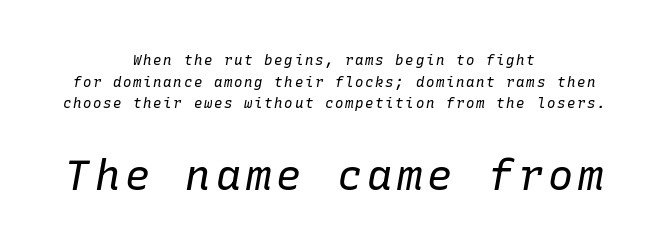
Q: Is the text bold? A: No.
Q: Is the text italic (slanted)? A: Yes, it leans right by about 10 degrees.
Q: Is the text underlined? A: No.
Q: How is the paragraph aligned? A: Centered.
Q: Is the spacing between lines tight, normal or loose? A: Normal.
Q: Which block of text is set in a larger size, the first (top) or the second (bottom)? A: The second (bottom) one.
Q: Width (condensed, normal, or wide)? A: Normal.
Q: Stroke contrast? A: Low.
Q: x-height? A: Medium.
Q: Monospaced? A: Yes.
